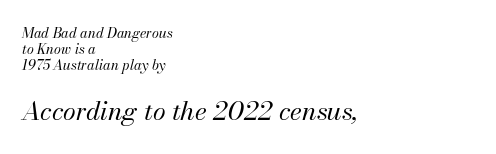
The image shows 26 px text type, italic (leaning right); set left-aligned, tight line spacing (1.13x), normal letter spacing, not underlined; the second (bottom) block is 1.86x larger.
